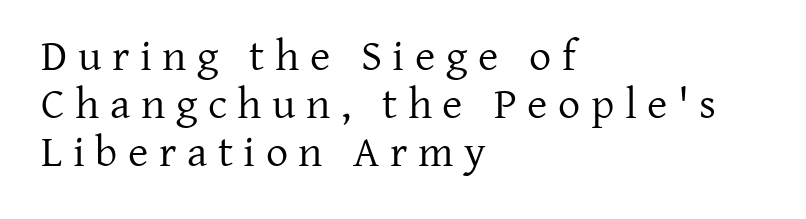
Here the designer chose a conventional face with non-uniform glyph widths. The paragraph has a hard left edge and a soft right edge. Stroke mass is kept to a normal reading level or below. Interline gaps are noticeably narrow in this sample. The baseline area is clear.
